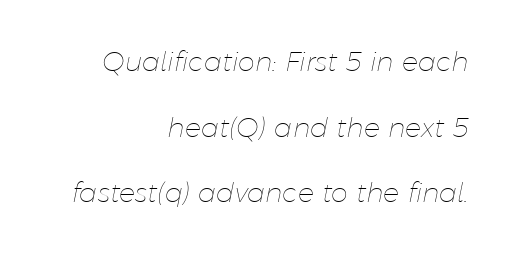
Q: Is the text bold? A: No.
Q: Is the text italic (slanted)? A: Yes, it leans right by about 11 degrees.
Q: Is the text underlined? A: No.
Q: How is the paragraph aligned? A: Right-aligned.
Q: Is the spacing between letters normal or unusually wide? A: Normal.
Q: Is the spacing between lines tight, normal or loose? A: Loose.
